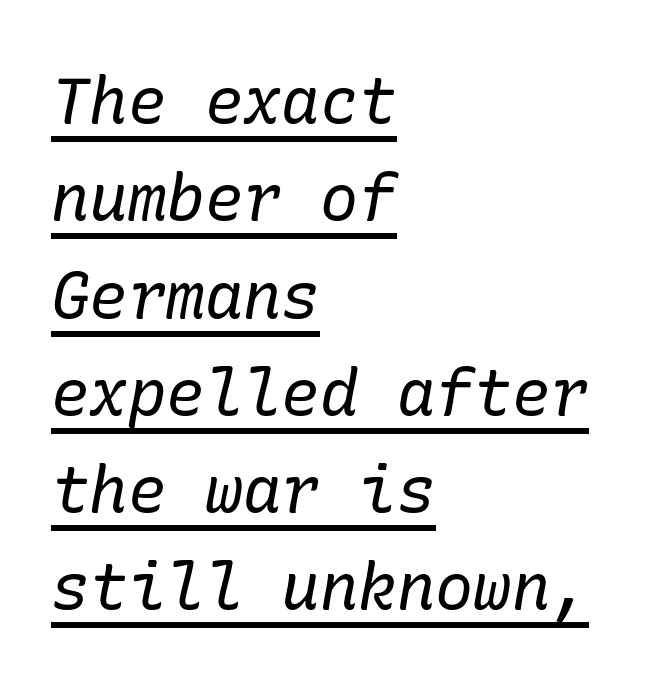
Q: Is the text bold? A: No.
Q: Is the text italic (slanted)? A: Yes, it leans right by about 10 degrees.
Q: Is the typeface a serif or a sans-serif typeface? A: Sans-serif.
Q: Is the text underlined? A: Yes.
Q: How is the paragraph aligned? A: Left-aligned.
Q: Is the spacing between letters normal or unusually wide? A: Normal.
Q: Is the spacing between lines tight, normal or loose? A: Normal.
Q: Width (condensed, normal, or wide)? A: Normal.
Q: Stroke contrast? A: Low.
Q: x-height? A: Medium.
